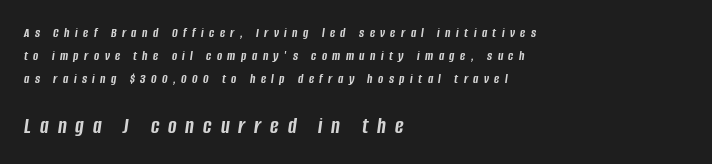
The image shows 23 px bold type, italic (leaning right); set left-aligned, normal line spacing (1.65x), unusually wide letter spacing (+0.39 em), not underlined; the second (bottom) block is 1.64x larger.
